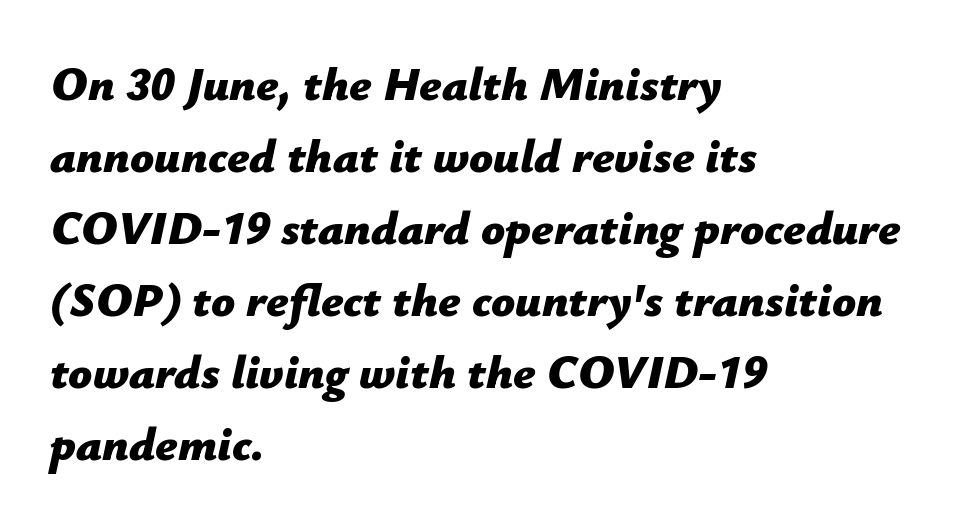
There's an unmistakable incline to the writing here. Check under the words: just untouched page. The letters advance in unequal steps, a hallmark of proportional type. Every letter is thick-stroked: bold, no question. Interline gaps are of average width in this sample.
